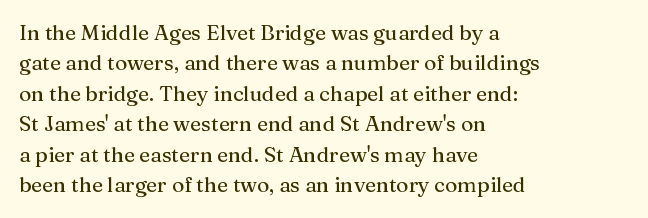
Q: Is the text italic (slanted)? A: No, it is upright.
Q: Is the text underlined? A: No.
Q: How is the paragraph aligned? A: Left-aligned.
Q: Is the spacing between letters normal or unusually wide? A: Normal.
Q: Is the spacing between lines tight, normal or loose? A: Normal.
